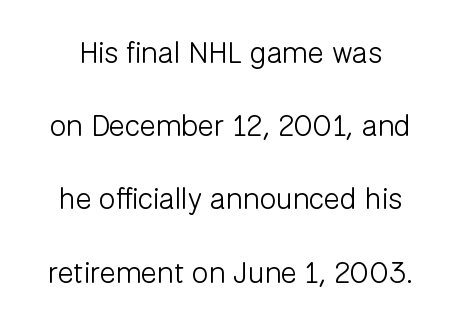
The rendering keeps characters at their native spacing. Leading is clearly above the norm, producing a sparse column. Counters stay open thanks to moderate or lighter strokes. Just letters on the line, the space beneath them empty.
